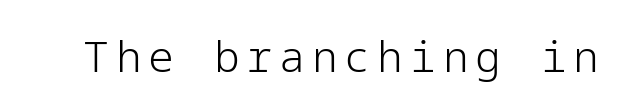
The letters carry no serifs — their stems end cleanly without finishing strokes. The strokes are not fattened; the text isn't bold. Nope, not italic — everything's standing straight. Bare-footed words on every line.
